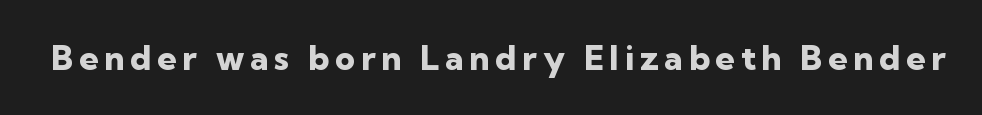
The image shows 34 px heavy sans-serif type, upright; set not underlined; low stroke contrast and a medium x-height.
